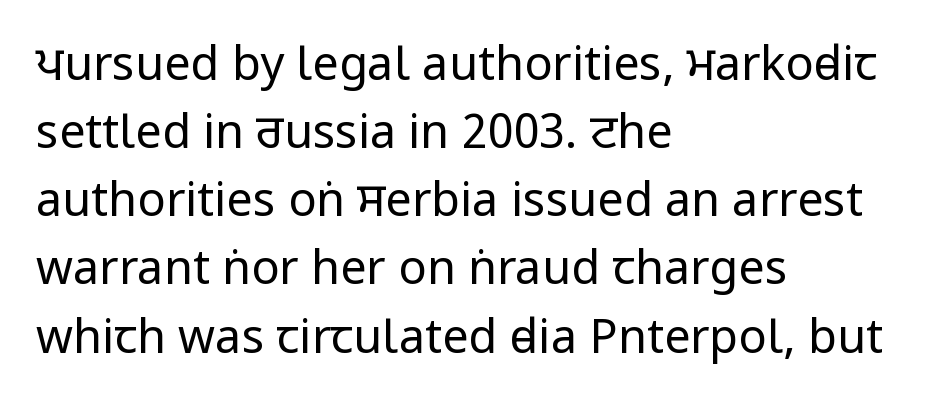
The image shows 47 px regular-weight, condensed sans-serif type, upright; set left-aligned, normal line spacing (1.45x), normal letter spacing, not underlined; low stroke contrast and a large x-height.
